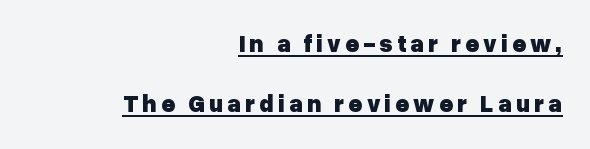
Q: Is the text bold? A: Yes.
Q: Is the text italic (slanted)? A: No, it is upright.
Q: Is the text underlined? A: Yes.
Q: How is the paragraph aligned? A: Right-aligned.
Q: Is the spacing between lines tight, normal or loose? A: Loose.
